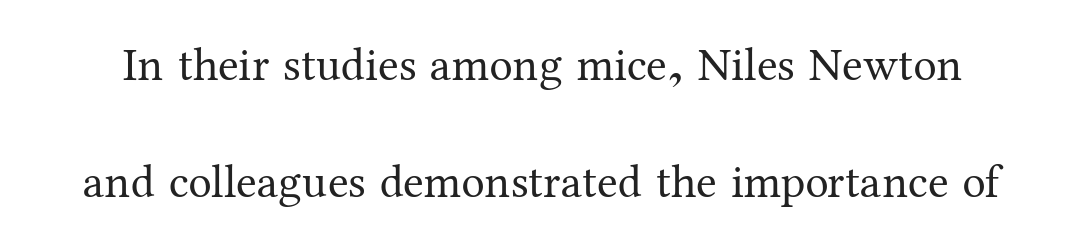
The image shows 47 px regular-weight serif type, upright; set loose line spacing (2.5x), normal letter spacing, not underlined; medium stroke contrast and a medium x-height.
